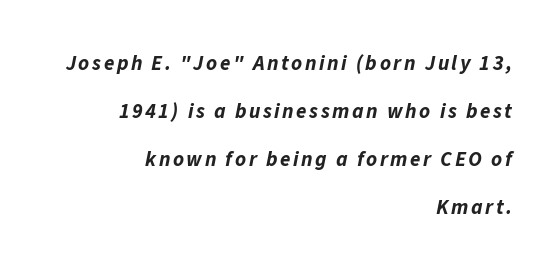
The image shows 21 px bold type, italic (leaning right); set right-aligned, loose line spacing (2.28x), not underlined.
